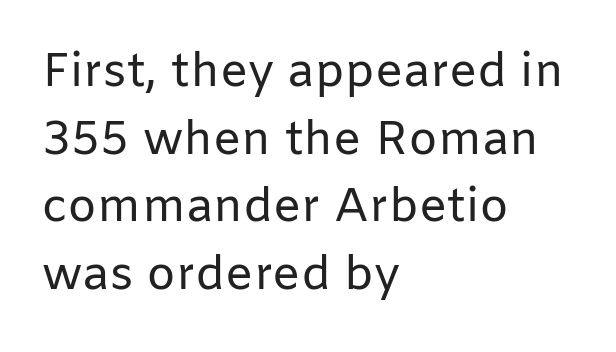
Counters stay open thanks to moderate or lighter strokes. Where is the straight margin? On the left. Descenders are the only things crossing below the line. The passage shown is typeset with a sans-serif family. A typesetter would call this zero additional tracking.
